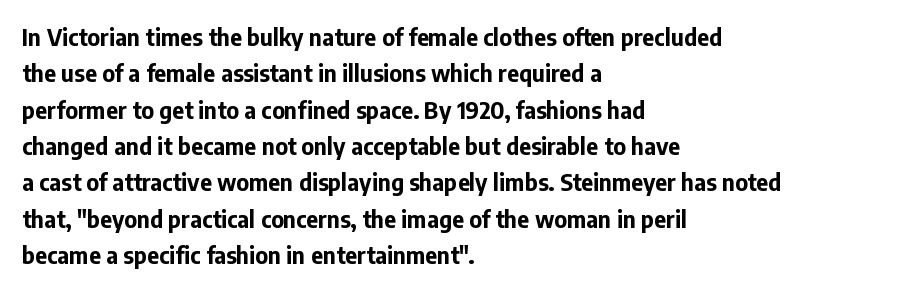
The text block is weighted toward the left margin, trailing off unevenly rightward. These lines carry a lot of weight — the face is fully bold. The letters stand upright; this is a roman face. Each row of text sits above clean, open space. This rendering leaves character spacing at its baseline value.
